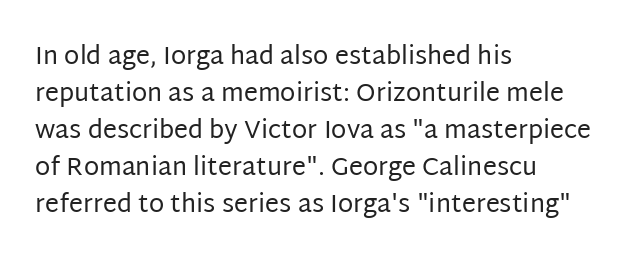
Q: Is the text bold? A: No.
Q: Is the text italic (slanted)? A: No, it is upright.
Q: Is the text underlined? A: No.
Q: How is the paragraph aligned? A: Left-aligned.
Q: Is the spacing between letters normal or unusually wide? A: Normal.
Q: Is the spacing between lines tight, normal or loose? A: Normal.
